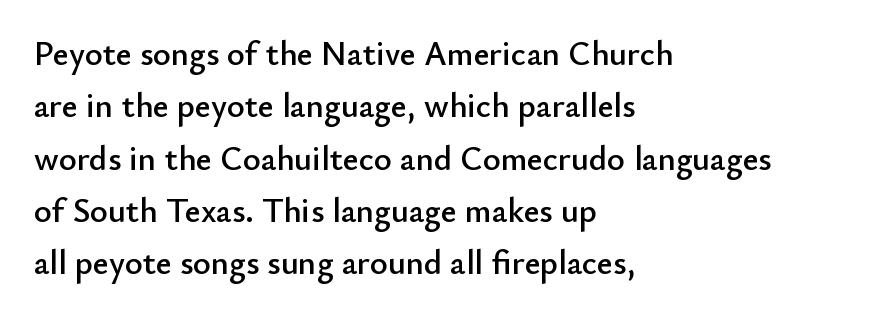
The strip under each line holds only bare page. Ascenders rise straight up at ninety degrees. Between one letter and the next there's only the usual sliver of space. The rendering shows plain stroke endings on the letterforms — a sans-serif design.
